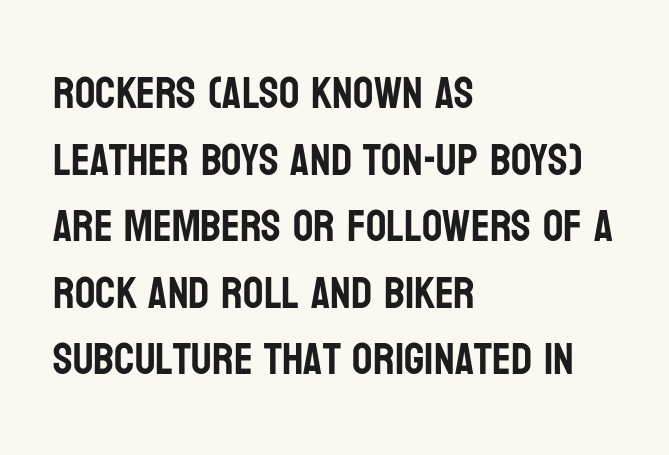
Q: Is the text italic (slanted)? A: No, it is upright.
Q: Is the typeface a serif or a sans-serif typeface? A: Sans-serif.
Q: Is the text underlined? A: No.
Q: How is the paragraph aligned? A: Left-aligned.
Q: Is the spacing between letters normal or unusually wide? A: Normal.
Q: Is the spacing between lines tight, normal or loose? A: Normal.
Q: Width (condensed, normal, or wide)? A: Condensed.
Q: Stroke contrast? A: Low.
Q: x-height? A: Large.
Q: Monospaced? A: No.
